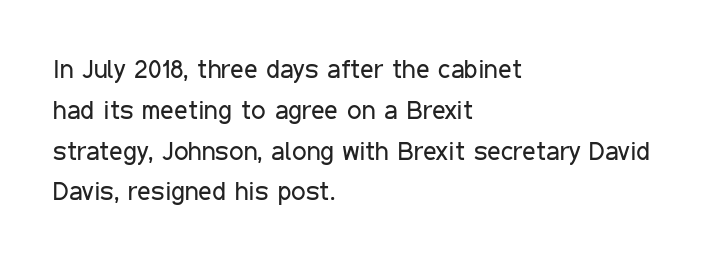
Q: Is the text bold? A: No.
Q: Is the text italic (slanted)? A: No, it is upright.
Q: Is the text underlined? A: No.
Q: How is the paragraph aligned? A: Left-aligned.
Q: Is the spacing between letters normal or unusually wide? A: Normal.
Q: Is the spacing between lines tight, normal or loose? A: Normal.
